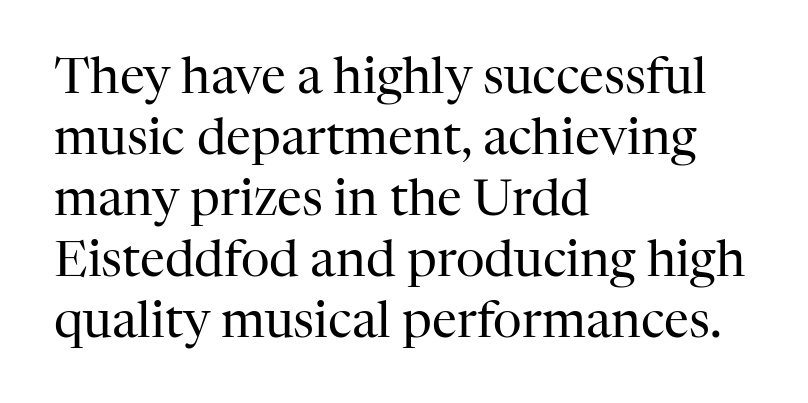
The font's upright variant was chosen for this text. The rendering uses natural spacing where letterforms have individual widths. Which margin do the lines hug? The left one — the right edge is uneven. Only glyphs here, with clear space below each row. Note: serifs present on the glyphs.
